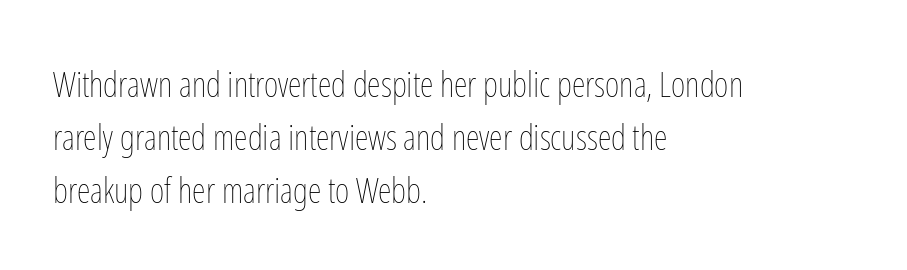
The strip under each line holds only bare page. Casual observation: everything's shoved over to the left. In terms of letterspacing, this is plain default setting. No letter is thick-stroked: the sample isn't bold.
